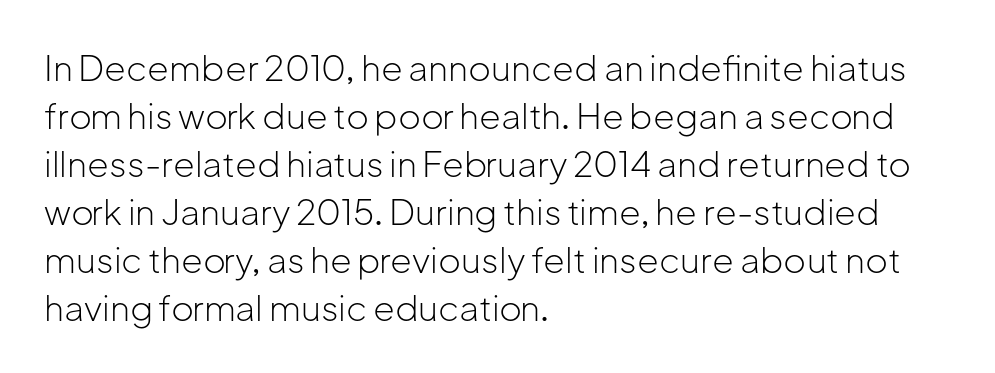
The image shows 35 px light sans-serif type, upright; set left-aligned, normal line spacing (1.37x), normal letter spacing, not underlined; low stroke contrast and a medium x-height.
